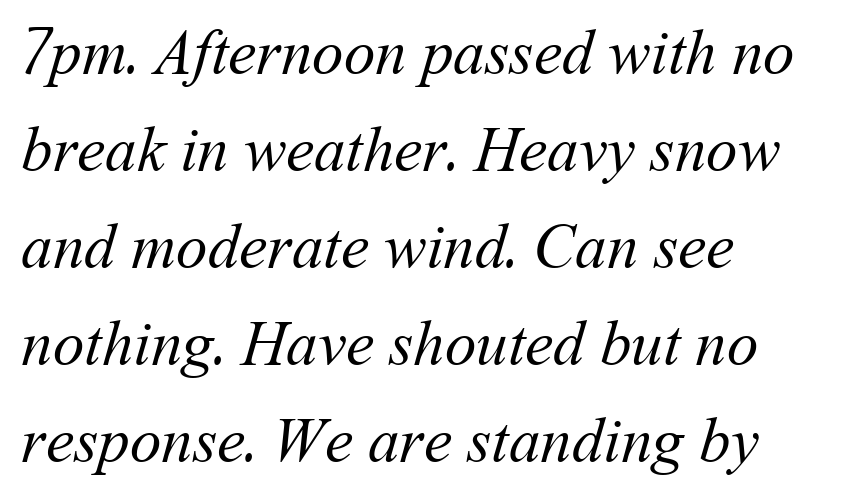
Q: Is the text bold? A: No.
Q: Is the text underlined? A: No.
Q: How is the paragraph aligned? A: Left-aligned.
Q: Is the spacing between letters normal or unusually wide? A: Normal.
Q: Is the spacing between lines tight, normal or loose? A: Normal.
Q: Width (condensed, normal, or wide)? A: Normal.
Q: Stroke contrast? A: Medium.
Q: x-height? A: Medium.
Q: Monospaced? A: No.
